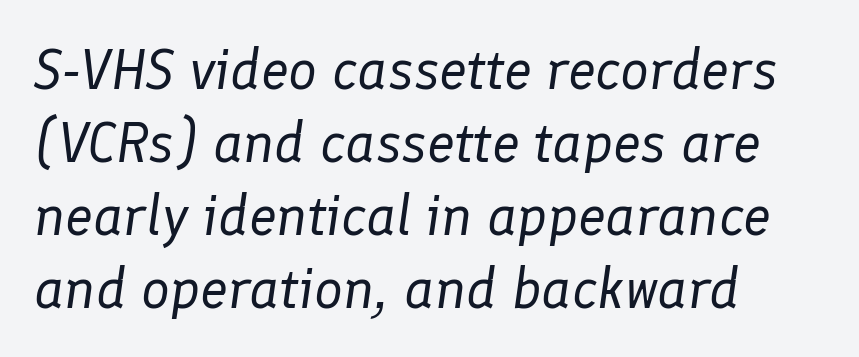
No letter is thick-stroked: the sample isn't bold. Students, observe: this is what conventionally led text looks like. All the whitespace from short lines collects on the right. A bare baseline throughout the passage.
